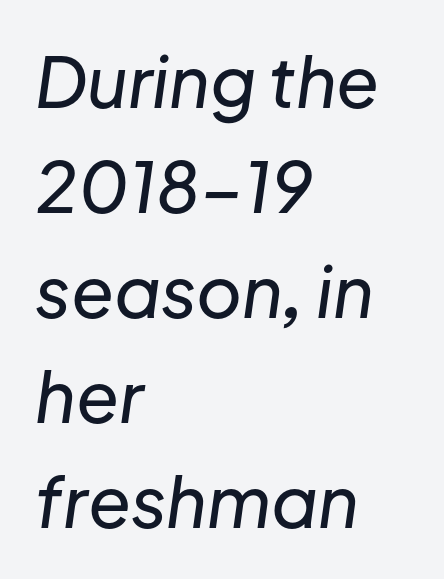
{"italic": "yes", "lean": "right", "slant_degrees": 8, "width": "normal", "stroke_contrast": "low", "x_height": "medium", "monospaced": "no", "underline": "no", "align": "left", "line_spacing": "normal", "line_spacing_ratio": 1.5, "letter_spacing": "normal", "letter_spacing_em": 0.0, "glyph_px": 70}
